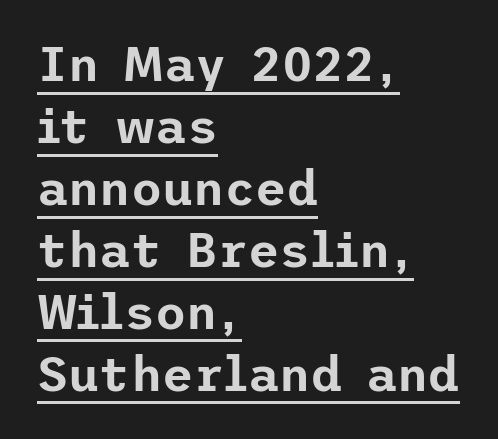
{"serif": "no", "italic": "no", "width": "normal", "stroke_contrast": "low", "x_height": "medium", "underline": "yes", "align": "left", "line_spacing": "normal", "line_spacing_ratio": 1.29, "letter_spacing": "normal", "letter_spacing_em": 0.0, "glyph_px": 48}
